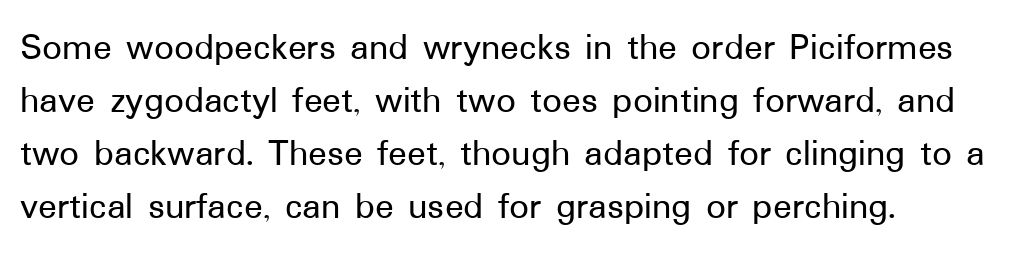
Varying glyph widths throughout — classic text-font behaviour. A sans-serif font was chosen for this passage. Anything drawn beneath the words? Only blank space. Normally led — the rows are evenly, conventionally spaced. If you drew a line through each stem, it would be perfectly vertical. The setting favours the left margin, as ordinary paragraphs usually do.
